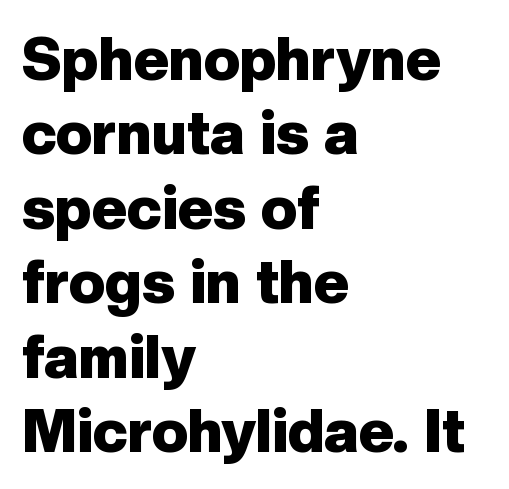
Notice how the passage keeps a crisp vertical edge on the left only. Spacing verdict: proportional, widths tailored to each character. The gaps between neighbouring characters are ordinary and unremarkable. Posture: upright roman. The letters carry no serifs — their stems end cleanly without finishing strokes.
